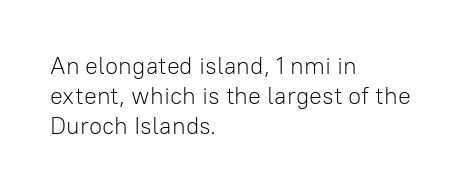
The image shows 24 px text type, upright; set left-aligned, line spacing 1.24x, normal letter spacing, not underlined.
